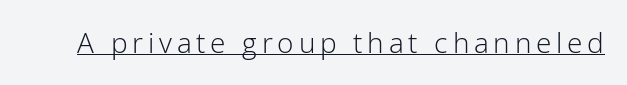
The image shows 28 px light sans-serif type, upright; set underlined; low stroke contrast and a medium x-height.
